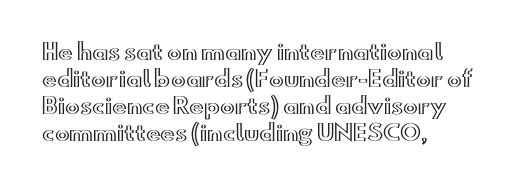
{"italic": "no", "underline": "no", "align": "left", "line_spacing_ratio": 1.22, "letter_spacing": "normal", "letter_spacing_em": 0.0, "glyph_px": 22}
